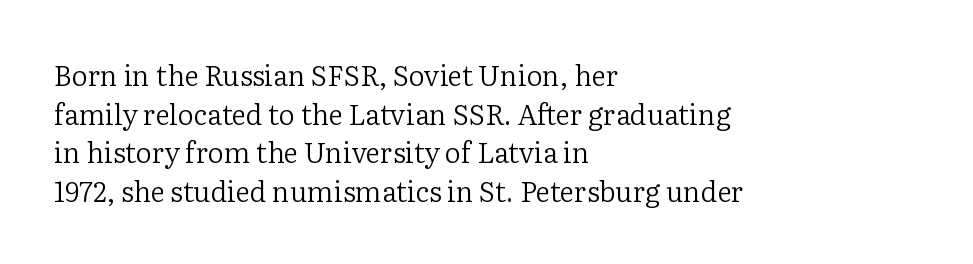
Q: Is the text bold? A: No.
Q: Is the text italic (slanted)? A: No, it is upright.
Q: Is the typeface a serif or a sans-serif typeface? A: Serif.
Q: Is the text underlined? A: No.
Q: How is the paragraph aligned? A: Left-aligned.
Q: Is the spacing between letters normal or unusually wide? A: Normal.
Q: Is the spacing between lines tight, normal or loose? A: Normal.
Q: Width (condensed, normal, or wide)? A: Normal.
Q: Stroke contrast? A: Low.
Q: x-height? A: Medium.
Q: Monospaced? A: No.
